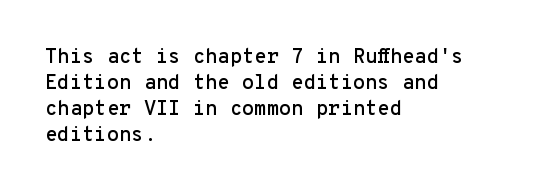
{"italic": "no", "underline": "no", "align": "left", "line_spacing": "normal", "line_spacing_ratio": 1.3, "letter_spacing": "normal", "letter_spacing_em": 0.0, "glyph_px": 20}
